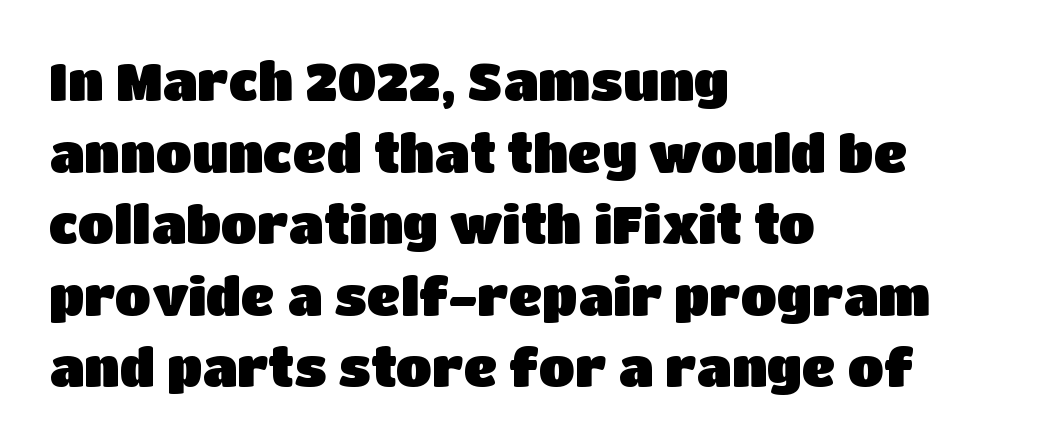
The lines in this sample share a left origin and differ only in where they stop. Lines of text with bare space underneath. Nothing unusual about the tracking: characters are spaced as the font intends. The designer left line spacing at the default. Posture: vertical.
